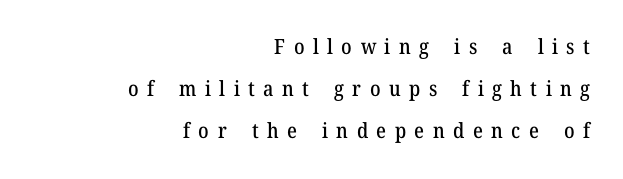
{"italic": "no", "underline": "no", "align": "right", "line_spacing": "loose", "line_spacing_ratio": 2.01, "letter_spacing": "wide", "letter_spacing_em": 0.4, "glyph_px": 21}
